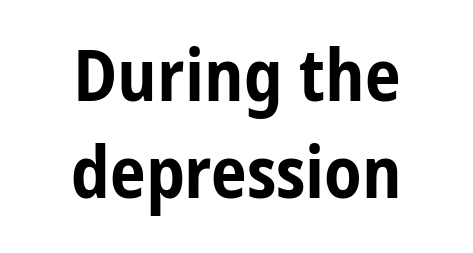
Q: Is the text bold? A: Yes.
Q: Is the text italic (slanted)? A: No, it is upright.
Q: Is the typeface a serif or a sans-serif typeface? A: Sans-serif.
Q: Is the text underlined? A: No.
Q: How is the paragraph aligned? A: Centered.
Q: Is the spacing between letters normal or unusually wide? A: Normal.
Q: Is the spacing between lines tight, normal or loose? A: Normal.
Q: Width (condensed, normal, or wide)? A: Condensed.
Q: Stroke contrast? A: Low.
Q: x-height? A: Medium.
Q: Monospaced? A: No.
